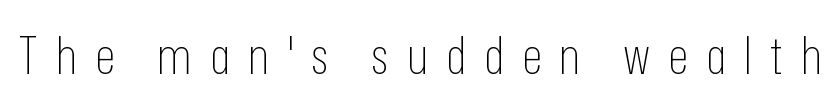
The image shows 52 px thin, condensed sans-serif type, upright; set unusually wide letter spacing (+0.35 em), not underlined; low stroke contrast and a medium x-height.
